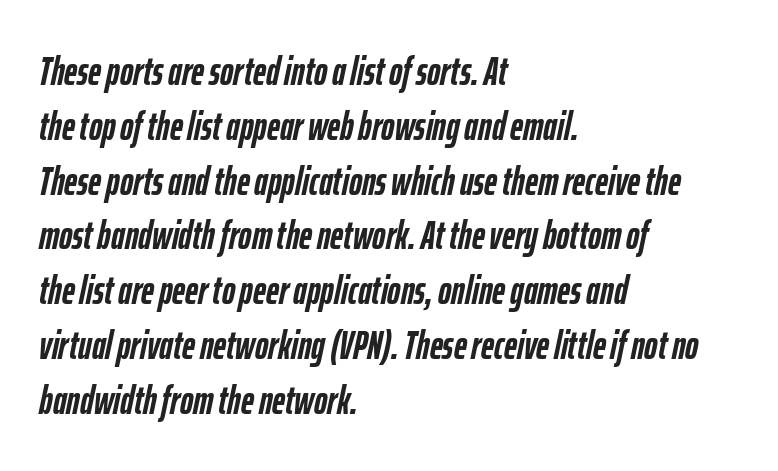
{"italic": "yes", "lean": "right", "slant_degrees": 12, "bold": "yes", "weight": "semibold", "width": "condensed", "stroke_contrast": "low", "x_height": "medium", "monospaced": "no", "underline": "no", "align": "left", "line_spacing": "normal", "line_spacing_ratio": 1.37, "letter_spacing": "normal", "letter_spacing_em": 0.0, "glyph_px": 40}
